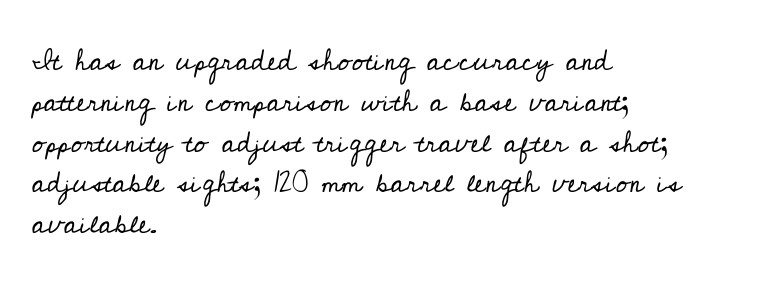
Q: Is the text bold? A: No.
Q: Is the text italic (slanted)? A: Yes.
Q: Is the typeface a serif or a sans-serif typeface? A: Serif.
Q: Is the text underlined? A: No.
Q: How is the paragraph aligned? A: Left-aligned.
Q: Is the spacing between letters normal or unusually wide? A: Normal.
Q: Is the spacing between lines tight, normal or loose? A: Normal.
Q: Width (condensed, normal, or wide)? A: Normal.
Q: Stroke contrast? A: Low.
Q: x-height? A: Small.
Q: Monospaced? A: No.
